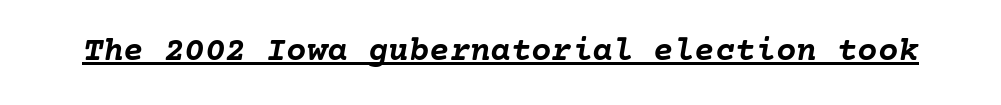
On the weight axis this lands at bold, roughly 700. Students, observe the line beneath the letters — that is underlining. The font's italic variant was chosen for this text. Spacing between characters is what you'd get straight out of the box.
